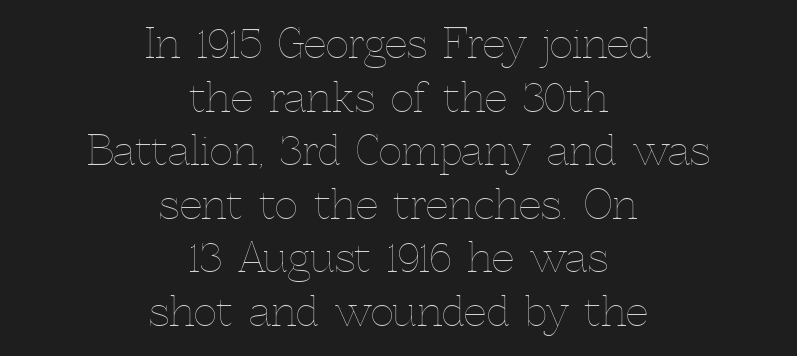
Q: Is the text bold? A: No.
Q: Is the text italic (slanted)? A: No, it is upright.
Q: Is the text underlined? A: No.
Q: How is the paragraph aligned? A: Centered.
Q: Is the spacing between letters normal or unusually wide? A: Normal.
Q: Is the spacing between lines tight, normal or loose? A: Normal.
Q: Width (condensed, normal, or wide)? A: Normal.
Q: x-height? A: Medium.
Q: Monospaced? A: No.
